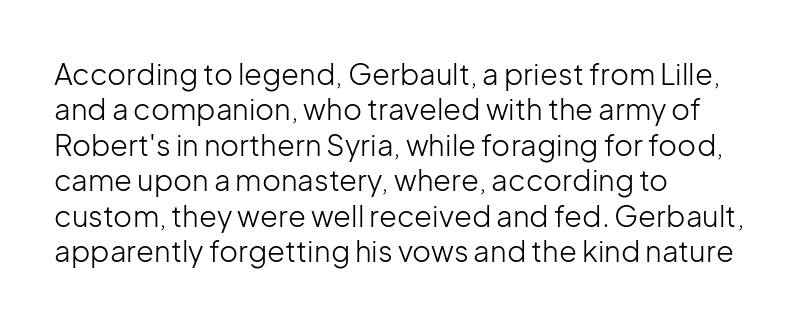
Q: Is the text bold? A: No.
Q: Is the text italic (slanted)? A: No, it is upright.
Q: Is the typeface a serif or a sans-serif typeface? A: Sans-serif.
Q: Is the text underlined? A: No.
Q: How is the paragraph aligned? A: Left-aligned.
Q: Is the spacing between letters normal or unusually wide? A: Normal.
Q: Width (condensed, normal, or wide)? A: Normal.
Q: Stroke contrast? A: Low.
Q: x-height? A: Medium.
Q: Monospaced? A: No.
